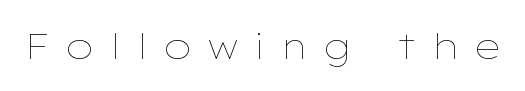
{"italic": "no", "bold": "no", "weight": "thin", "width": "wide", "stroke_contrast": "low", "x_height": "medium", "monospaced": "no", "underline": "no", "letter_spacing": "wide", "letter_spacing_em": 0.39, "glyph_px": 36}
